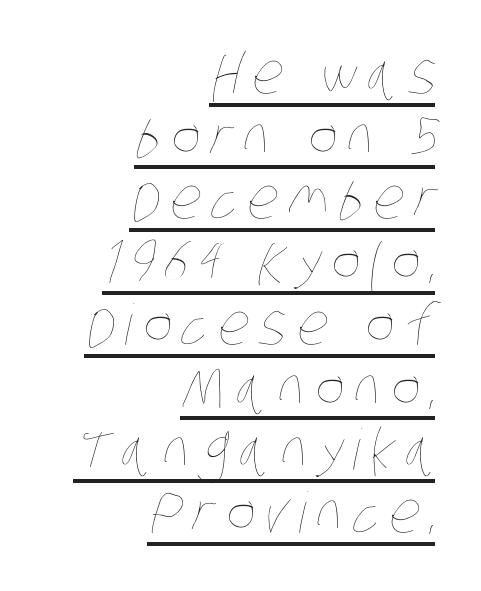
{"bold": "no", "weight": "thin", "width": "condensed", "stroke_contrast": "low", "x_height": "large", "monospaced": "no", "underline": "yes", "align": "right", "line_spacing": "tight", "line_spacing_ratio": 1.12, "glyph_px": 56}
